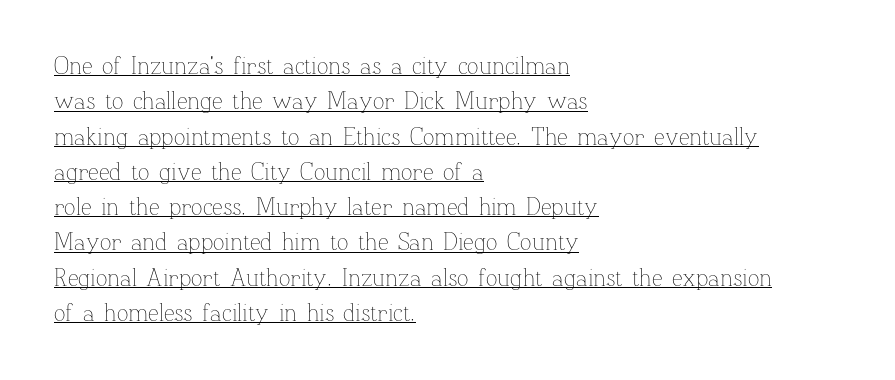
Q: Is the text bold? A: No.
Q: Is the text italic (slanted)? A: No, it is upright.
Q: Is the text underlined? A: Yes.
Q: How is the paragraph aligned? A: Left-aligned.
Q: Is the spacing between letters normal or unusually wide? A: Normal.
Q: Is the spacing between lines tight, normal or loose? A: Normal.
